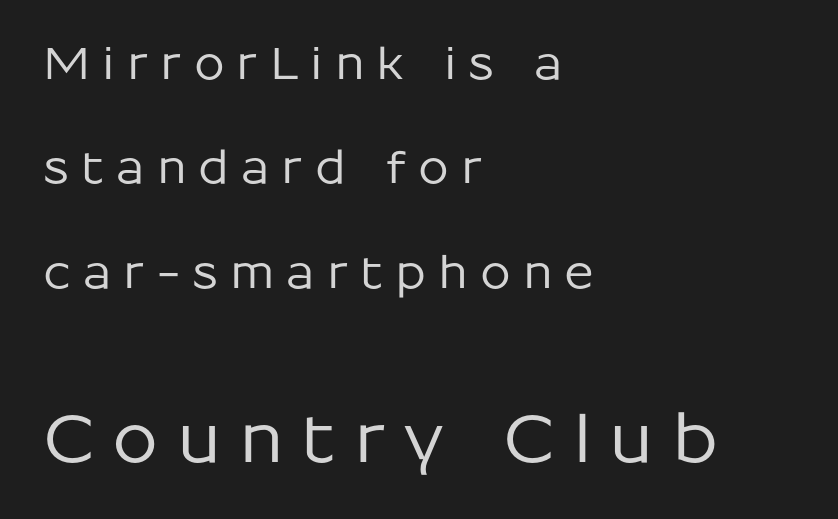
The space beneath each line is pristine and unruled. It's the straight-up-and-down kind of type. The face used here is rendered with a markedly widened letterfit. A sans-serif font was chosen for this passage. If you measured baseline to baseline, you'd find a long distance. The ragged edge is on the right, which tells us the setting is flush left.
